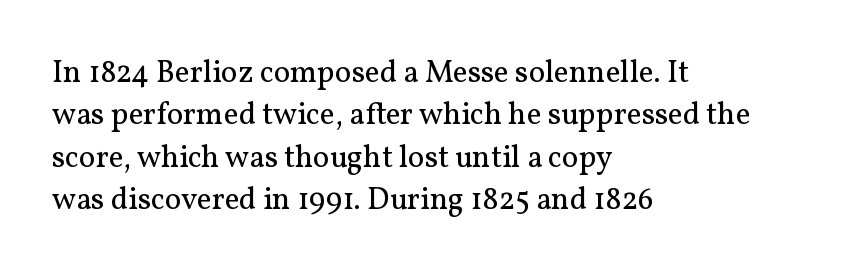
The image shows 31 px regular-weight serif type, upright; set left-aligned, normal line spacing (1.37x), normal letter spacing, not underlined; medium stroke contrast and a medium x-height.
